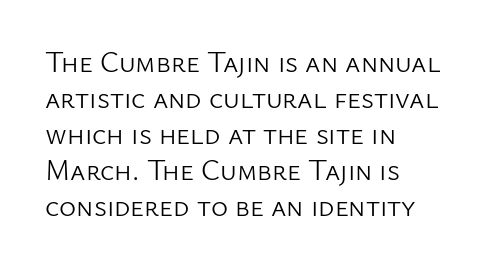
The image shows 29 px light sans-serif type, upright; set left-aligned, line spacing 1.24x, normal letter spacing, not underlined; low stroke contrast and a medium x-height.
